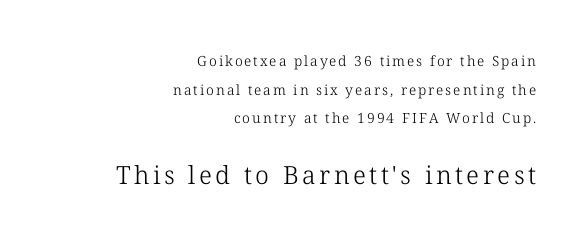
This sample uses an upright cut, with every glyph sitting square on the baseline. Size contrast runs from small at the top to large at the bottom. Plain, unruled lines of type. This block would shrink considerably if given ordinary leading; it's expanded now.
